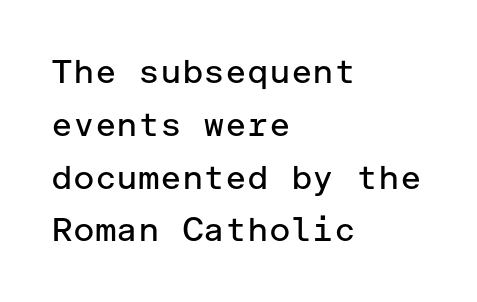
The image shows 33 px regular-weight sans-serif type, upright; set left-aligned, normal line spacing (1.6x), normal letter spacing, not underlined; low stroke contrast and a medium x-height.
